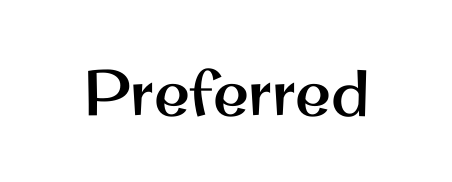
If you drew a line through each stem, it would be perfectly vertical. Think of a printed novel: that variable character pitch is what you see here. Each letter's strokes conclude bluntly, with no projecting serifs. Words float on clear page, feet unadorned.
